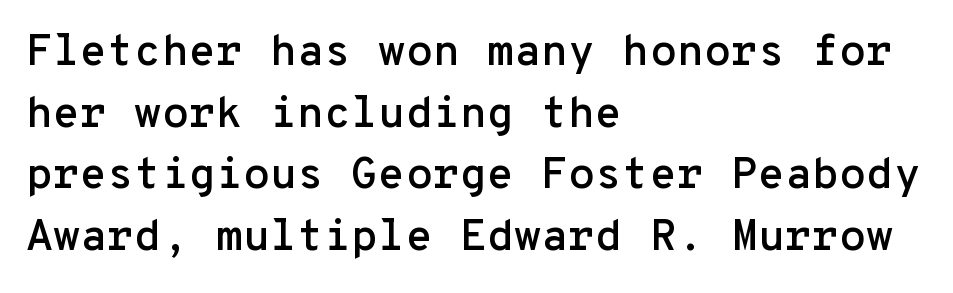
Plain, unruled lines of type. A classic flush-left, rag-right setting is used for this passage. The characters display no serif detailing; their extremities are plain. The face used here is monospaced, like something from a code editor. Reading down the column, the eye jumps a familiar distance to each next line.
